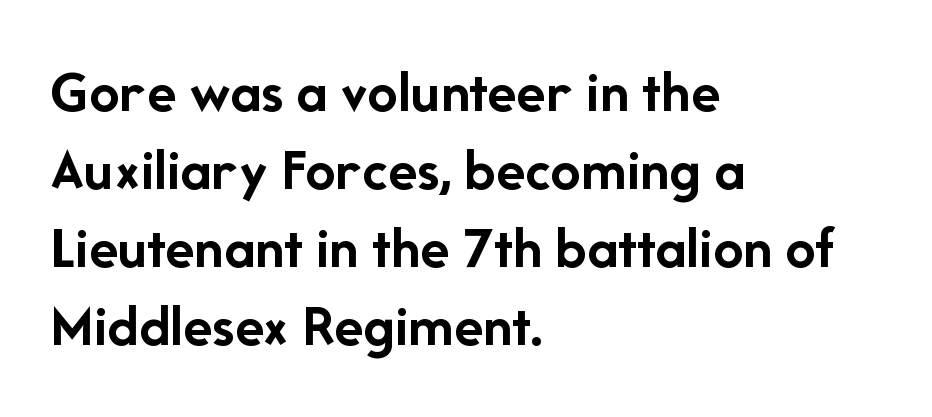
The image shows 61 px semibold sans-serif type, upright; set left-aligned, normal line spacing (1.28x), normal letter spacing, not underlined; low stroke contrast and a medium x-height.
